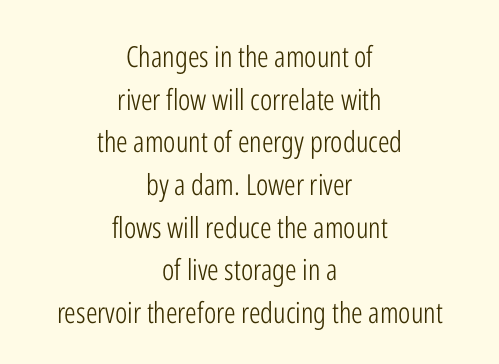
{"serif": "no", "italic": "no", "bold": "no", "weight": "light", "width": "condensed", "stroke_contrast": "low", "x_height": "medium", "monospaced": "no", "underline": "no", "align": "center", "line_spacing": "normal", "line_spacing_ratio": 1.47, "letter_spacing": "normal", "letter_spacing_em": 0.0, "glyph_px": 29}
